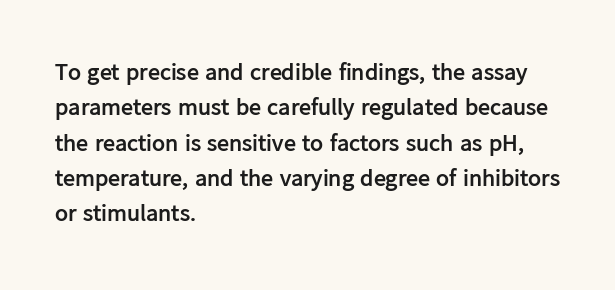
Q: Is the text bold? A: Yes.
Q: Is the text italic (slanted)? A: No, it is upright.
Q: Is the text underlined? A: No.
Q: How is the paragraph aligned? A: Left-aligned.
Q: Is the spacing between letters normal or unusually wide? A: Normal.
Q: Is the spacing between lines tight, normal or loose? A: Normal.
